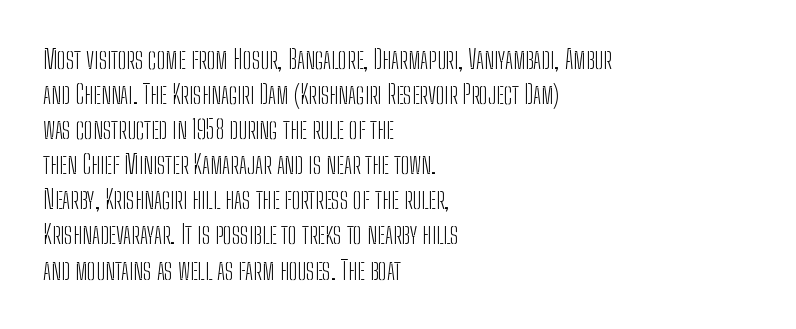
How are the letters spaced? Ordinarily, with no added tracking. Has an underline been added? It has not. Honestly, the row spacing looks completely unremarkable. The font is comparable to plain body text, perhaps lighter. Visually the block forms a straight wall on the left and a jagged coastline on the right.
